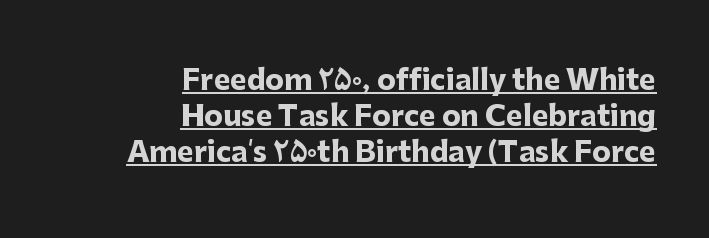
Q: Is the text bold? A: Yes.
Q: Is the text italic (slanted)? A: No, it is upright.
Q: Is the typeface a serif or a sans-serif typeface? A: Sans-serif.
Q: Is the text underlined? A: Yes.
Q: How is the paragraph aligned? A: Right-aligned.
Q: Is the spacing between letters normal or unusually wide? A: Normal.
Q: Is the spacing between lines tight, normal or loose? A: Normal.
Q: Width (condensed, normal, or wide)? A: Normal.
Q: Stroke contrast? A: Low.
Q: x-height? A: Medium.
Q: Monospaced? A: No.
